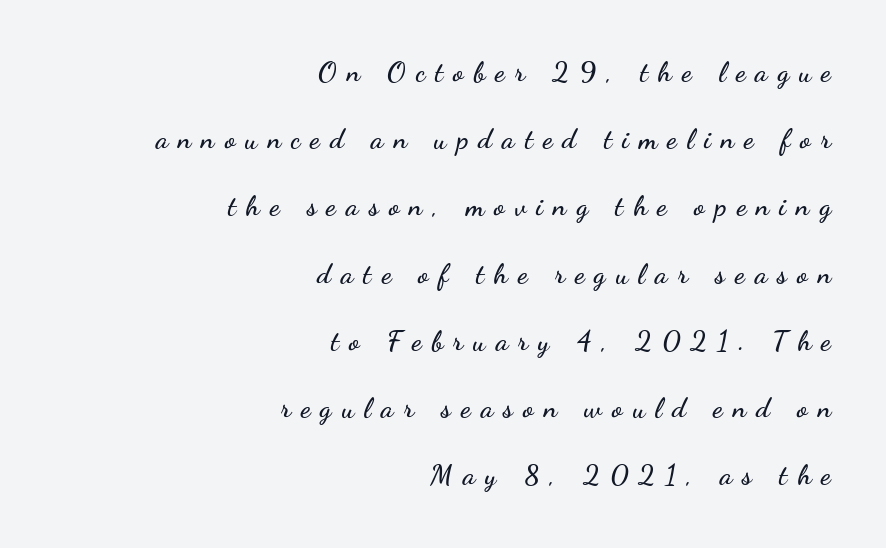
The image shows 28 px wide sans-serif type; set right-aligned, loose line spacing (2.4x), unusually wide letter spacing (+0.36 em), not underlined; low stroke contrast and a small x-height.
